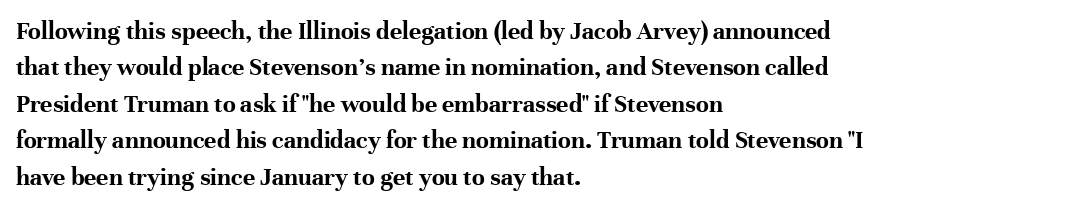
The image shows 26 px bold type, upright; set left-aligned, normal line spacing (1.4x), normal letter spacing, not underlined.
